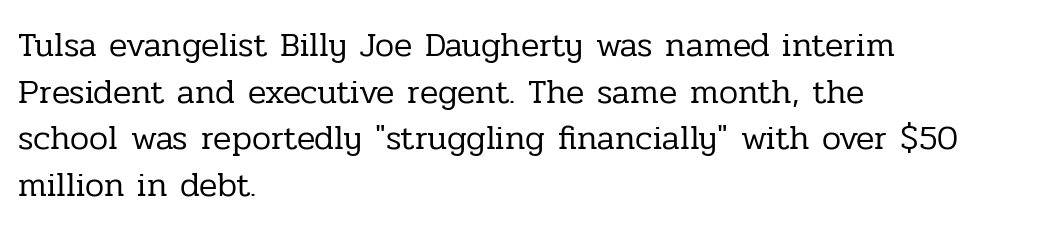
Q: Is the text bold? A: No.
Q: Is the text italic (slanted)? A: No, it is upright.
Q: Is the typeface a serif or a sans-serif typeface? A: Serif.
Q: Is the text underlined? A: No.
Q: How is the paragraph aligned? A: Left-aligned.
Q: Is the spacing between letters normal or unusually wide? A: Normal.
Q: Is the spacing between lines tight, normal or loose? A: Normal.
Q: Width (condensed, normal, or wide)? A: Normal.
Q: Stroke contrast? A: Low.
Q: x-height? A: Medium.
Q: Monospaced? A: No.
